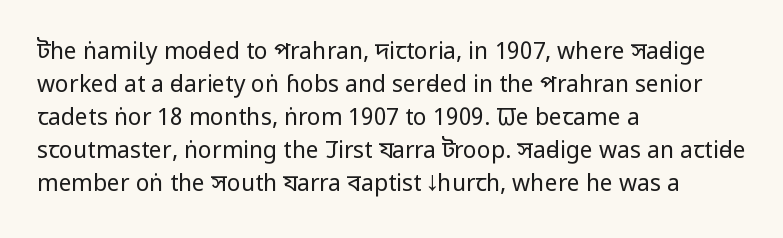
The image shows 23 px text type, upright; set left-aligned, normal line spacing (1.43x), normal letter spacing, not underlined.
